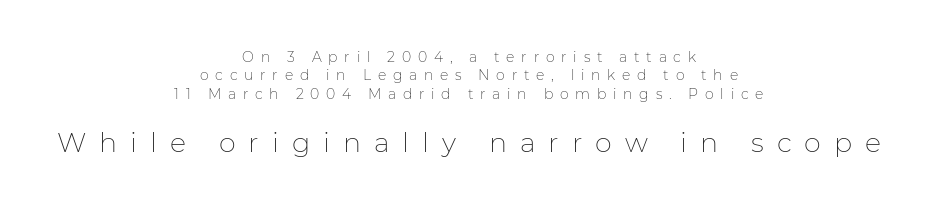
{"italic": "no", "bold": "no", "underline": "no", "align": "center", "line_spacing": "normal", "line_spacing_ratio": 1.32, "letter_spacing": "wide", "letter_spacing_em": 0.48, "larger_block": "second", "size_ratio": 1.93, "glyph_px": 27}
